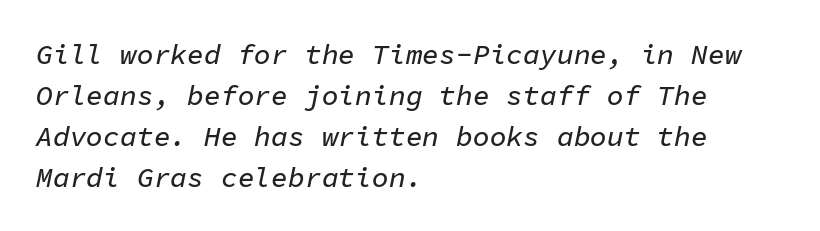
The image shows 28 px text type, italic (leaning right), monospaced; set left-aligned, normal line spacing (1.46x), normal letter spacing, not underlined; low stroke contrast and a medium x-height.
